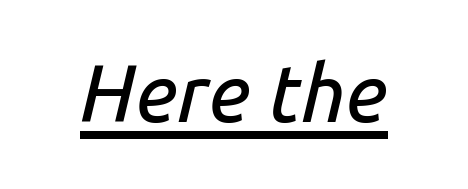
Q: Is the text italic (slanted)? A: Yes, it leans right by about 14 degrees.
Q: Is the text underlined? A: Yes.
Q: Is the spacing between letters normal or unusually wide? A: Normal.
Q: Width (condensed, normal, or wide)? A: Normal.
Q: Stroke contrast? A: Low.
Q: x-height? A: Medium.
Q: Monospaced? A: No.
